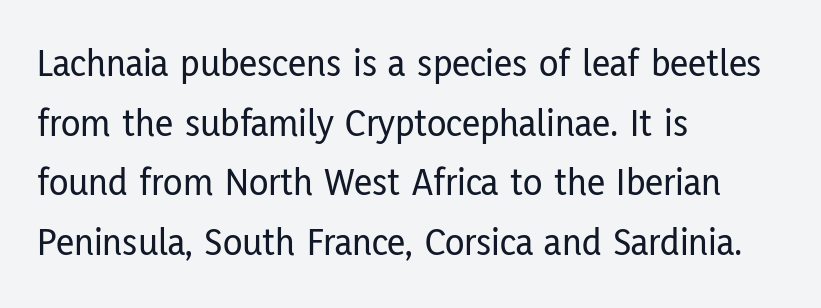
Q: Is the text italic (slanted)? A: No, it is upright.
Q: Is the typeface a serif or a sans-serif typeface? A: Sans-serif.
Q: Is the text underlined? A: No.
Q: How is the paragraph aligned? A: Left-aligned.
Q: Is the spacing between letters normal or unusually wide? A: Normal.
Q: Is the spacing between lines tight, normal or loose? A: Normal.
Q: Width (condensed, normal, or wide)? A: Condensed.
Q: Stroke contrast? A: Low.
Q: x-height? A: Medium.
Q: Monospaced? A: No.
